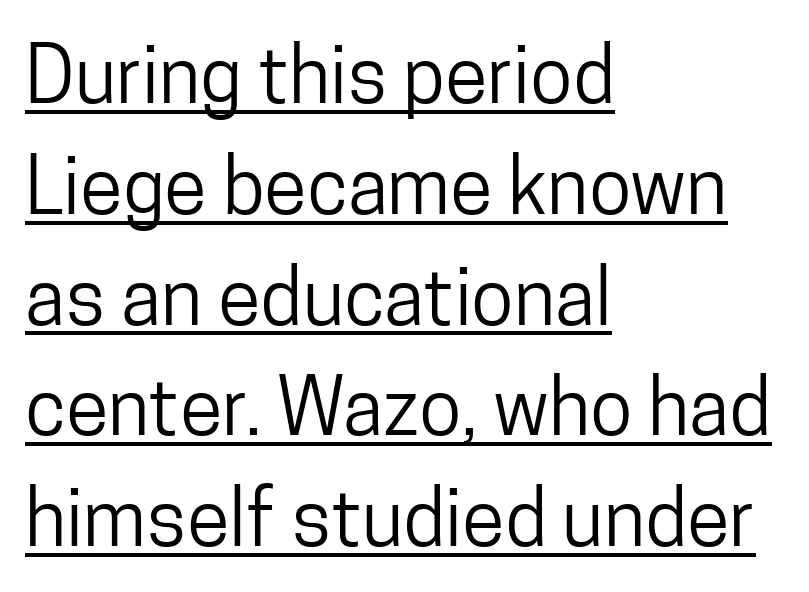
The image shows 78 px regular-weight, condensed sans-serif type, upright; set left-aligned, normal line spacing (1.42x), normal letter spacing, underlined; low stroke contrast and a medium x-height.
